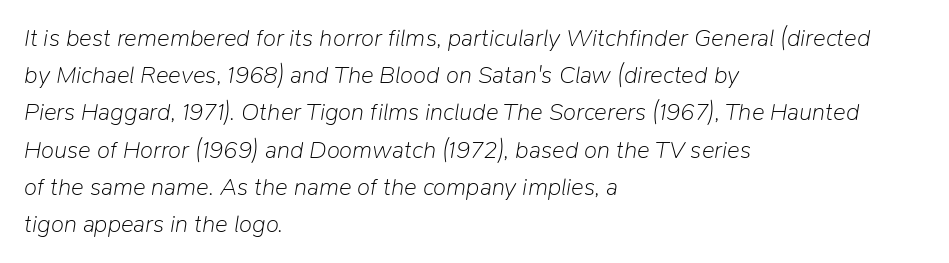
The image shows 24 px text type, italic (leaning right); set left-aligned, normal line spacing (1.55x), normal letter spacing, not underlined.
